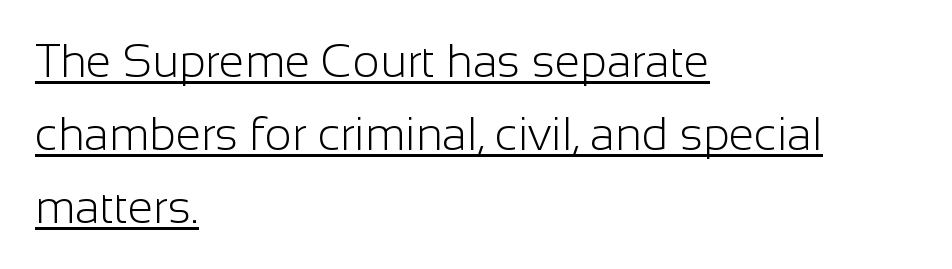
{"serif": "no", "italic": "no", "bold": "no", "weight": "light", "width": "normal", "stroke_contrast": "low", "x_height": "medium", "monospaced": "no", "underline": "yes", "align": "left", "line_spacing": "normal", "line_spacing_ratio": 1.59, "letter_spacing": "normal", "letter_spacing_em": 0.0, "glyph_px": 46}
